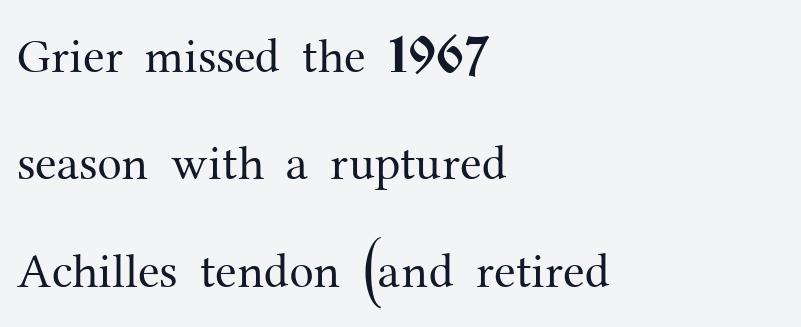
{"serif": "yes", "italic": "no", "bold": "no", "weight": "regular", "width": "normal", "stroke_contrast": "medium", "x_height": "medium", "monospaced": "no", "underline": "no", "align": "left", "line_spacing": "loose", "line_spacing_ratio": 2.19, "letter_spacing": "normal", "letter_spacing_em": 0.0, "glyph_px": 49}
